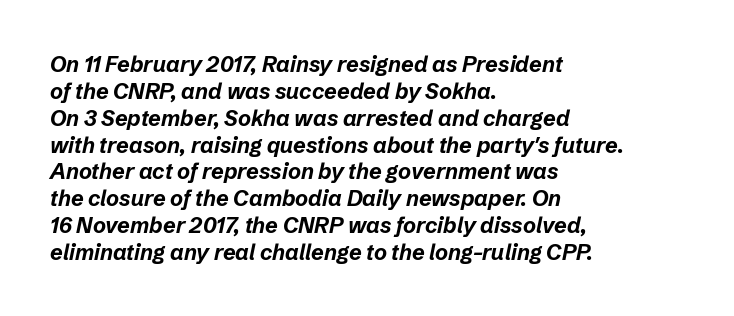
{"italic": "yes", "lean": "right", "slant_degrees": 12, "bold": "yes", "underline": "no", "align": "left", "line_spacing_ratio": 1.22, "letter_spacing": "normal", "letter_spacing_em": 0.0, "glyph_px": 22}
